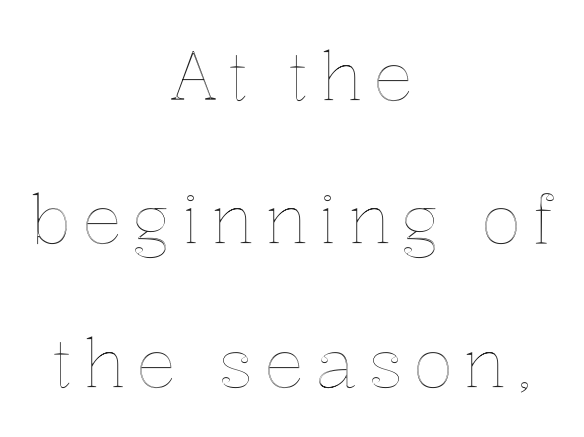
{"italic": "no", "width": "normal", "x_height": "medium", "monospaced": "no", "underline": "no", "align": "center", "line_spacing": "loose", "line_spacing_ratio": 2.14, "glyph_px": 67}
